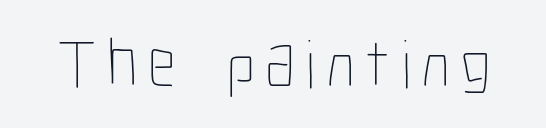
{"italic": "no", "bold": "no", "weight": "thin", "width": "condensed", "stroke_contrast": "low", "x_height": "medium", "monospaced": "no", "underline": "no", "glyph_px": 69}
